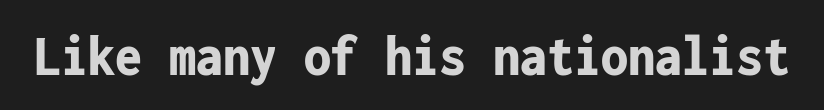
{"serif": "no", "italic": "no", "bold": "yes", "weight": "bold", "width": "condensed", "stroke_contrast": "low", "x_height": "medium", "monospaced": "yes", "underline": "no", "letter_spacing": "normal", "letter_spacing_em": 0.0, "glyph_px": 60}
